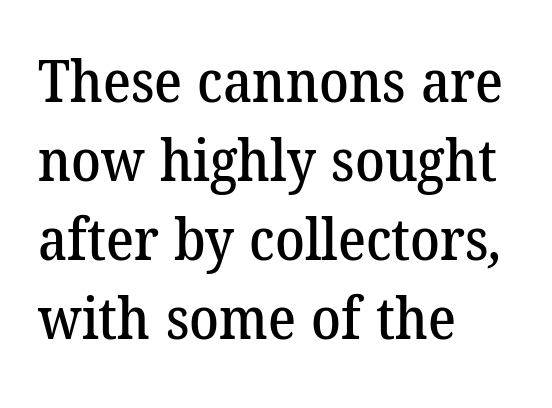
Vertically, the passage feels balanced, rows spaced as you'd expect. Little horizontal feet cap the strokes, marking this as serif type. The line texture is even and compact thanks to regular tracking. The passage shown is not underscored anywhere.
